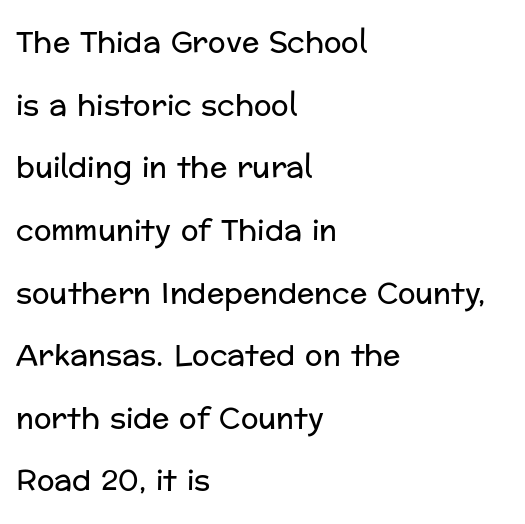
In terms of letterform style, serifs are entirely absent. The ragged edge is on the right, which tells us the setting is flush left. This sample trades compactness for vertical openness between lines. These lines keep a tight, regular rhythm from letter to letter.
